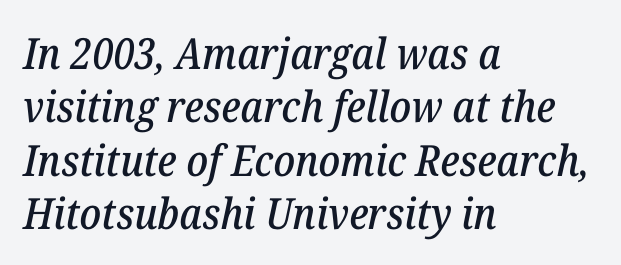
The image shows 43 px serif type, italic (leaning right); set left-aligned, line spacing 1.24x, normal letter spacing, not underlined; low stroke contrast and a medium x-height.
